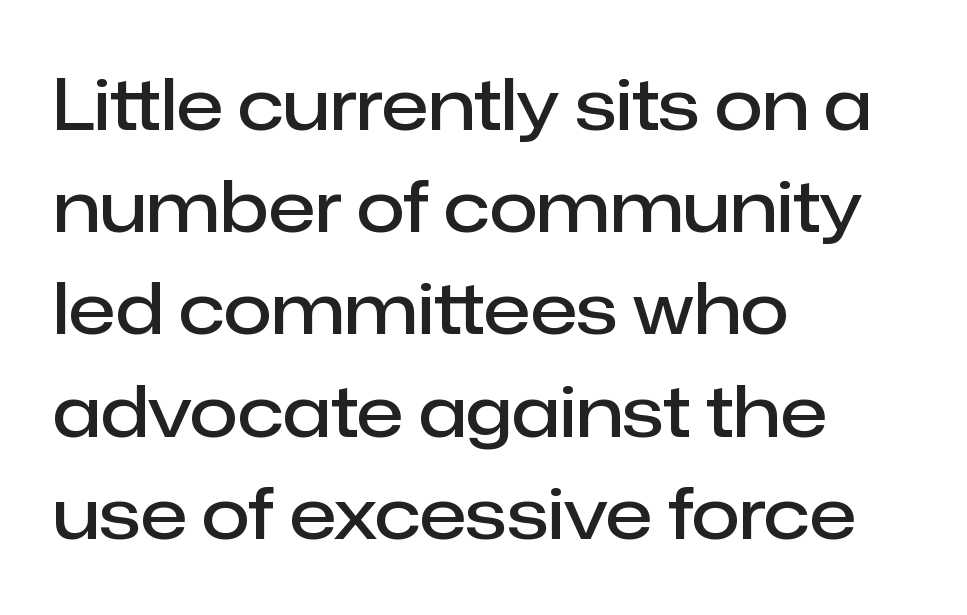
{"serif": "no", "italic": "no", "bold": "semi", "weight": "semibold", "width": "normal", "stroke_contrast": "low", "x_height": "medium", "monospaced": "no", "underline": "no", "align": "left", "line_spacing": "normal", "line_spacing_ratio": 1.46, "letter_spacing": "normal", "letter_spacing_em": 0.0, "glyph_px": 70}
